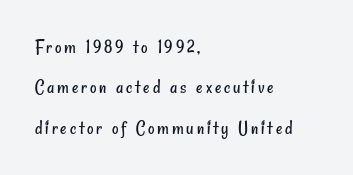
Q: Is the text bold? A: No.
Q: Is the text underlined? A: No.
Q: How is the paragraph aligned? A: Left-aligned.
Q: Is the spacing between lines tight, normal or loose? A: Loose.
